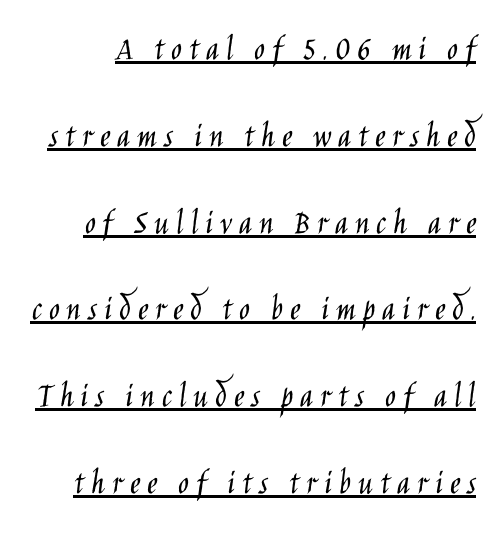
The letters advance in unequal steps, a hallmark of proportional type. Somebody hit Ctrl+U on this one — the words are underlined. Stroke terminals: plain, sans-serif. Honestly, the rows look like they've been pulled way apart.
